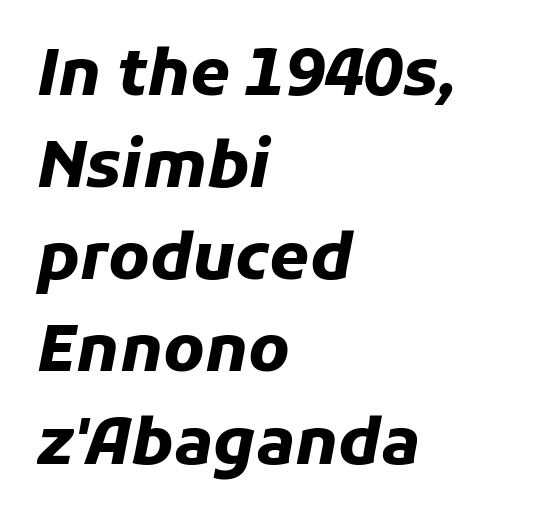
The image shows 64 px heavy type, italic (leaning right); set left-aligned, normal line spacing (1.44x), normal letter spacing, not underlined; low stroke contrast and a medium x-height.
